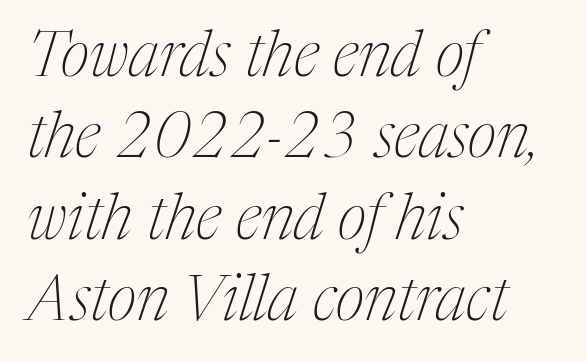
The image shows 63 px thin, condensed serif type, italic (leaning right); set left-aligned, normal line spacing (1.29x), normal letter spacing, not underlined; medium stroke contrast and a medium x-height.
